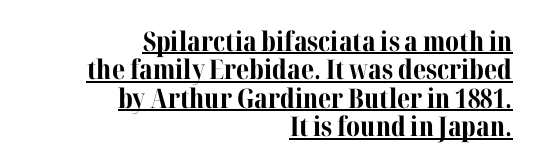
Horizontally, the lines are justified to the trailing edge only. A full-strength bold gives these letters their thick strokes. Line spacing here is tight. Each word holds together tightly as a unit, with standard inter-letter gaps. Quick note: underline on. Characters remain perfectly vertical along every line.
